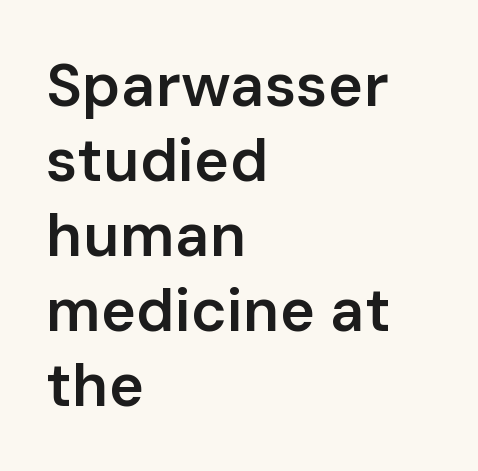
You can tell it's not italic because the verticals are truly vertical. Classification — sans serif. These lines keep a tight, regular rhythm from letter to letter. A bit beefed up — I'd call it semibold rather than bold. This sample has the flowing, uneven cadence of proportional lettering.
